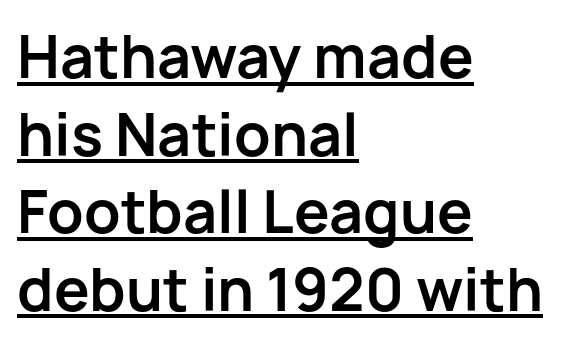
{"serif": "no", "italic": "no", "bold": "yes", "weight": "bold", "width": "normal", "stroke_contrast": "low", "x_height": "medium", "monospaced": "no", "underline": "yes", "align": "left", "line_spacing": "normal", "line_spacing_ratio": 1.36, "letter_spacing": "normal", "letter_spacing_em": 0.0, "glyph_px": 57}
